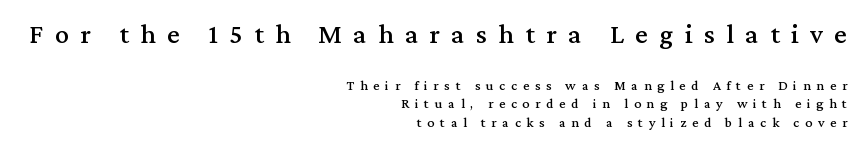
Horizontally, the lines are justified to the trailing edge only. Plain, unruled lines of type. Normally led — the rows are evenly, conventionally spaced. The specimen reads as upright at a glance.
